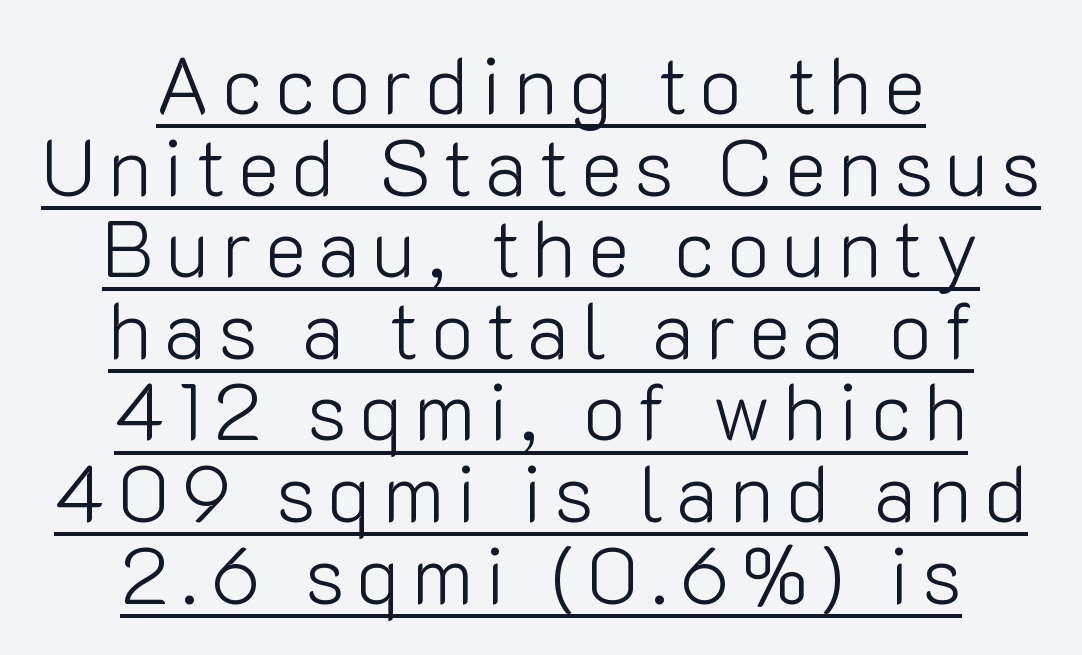
{"serif": "no", "italic": "no", "bold": "no", "weight": "light", "width": "normal", "stroke_contrast": "low", "x_height": "medium", "monospaced": "no", "underline": "yes", "align": "center", "line_spacing": "tight", "line_spacing_ratio": 1.02, "glyph_px": 80}
